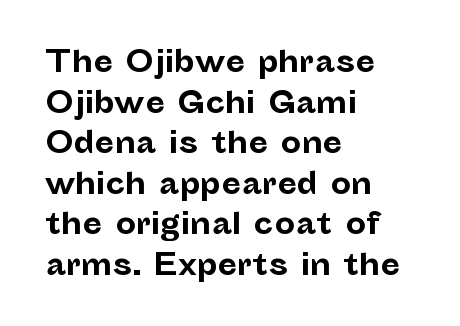
Just letters on the line, the space beneath them empty. Baseline-to-baseline distance is the conventional proportion of letter height. Typesetter's note: full bold, strokes at maximum text heaviness. Layout note: lines flush left. These lines are rendered in a variable-pitch font.
